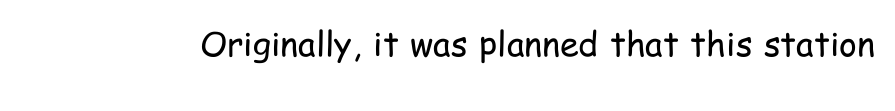
Does the type have serifs? No, each stem ends abruptly. This sample has the flowing, uneven cadence of proportional lettering. Nobody drew a line under any word here. A roman cut, with each character standing at attention.
